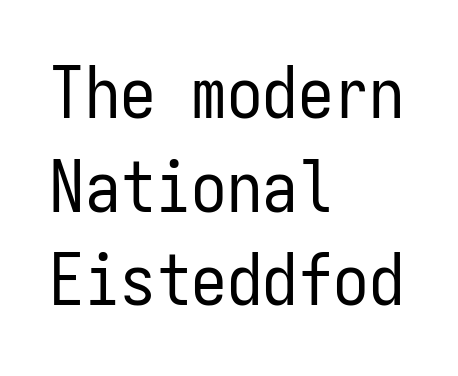
Q: Is the text bold? A: No.
Q: Is the text italic (slanted)? A: No, it is upright.
Q: Is the typeface a serif or a sans-serif typeface? A: Sans-serif.
Q: Is the text underlined? A: No.
Q: How is the paragraph aligned? A: Left-aligned.
Q: Is the spacing between letters normal or unusually wide? A: Normal.
Q: Is the spacing between lines tight, normal or loose? A: Normal.
Q: Width (condensed, normal, or wide)? A: Condensed.
Q: Stroke contrast? A: Low.
Q: x-height? A: Medium.
Q: Monospaced? A: Yes.
